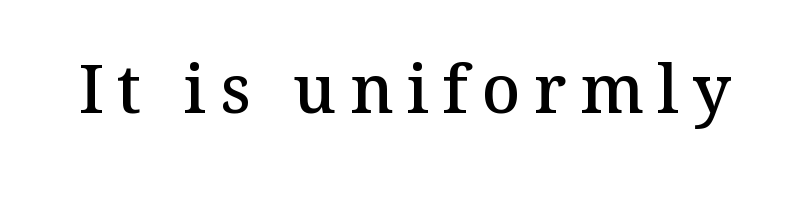
{"serif": "yes", "italic": "no", "bold": "semi", "weight": "semibold", "width": "normal", "stroke_contrast": "medium", "x_height": "medium", "monospaced": "no", "underline": "no", "letter_spacing": "wide", "letter_spacing_em": 0.2, "glyph_px": 67}
